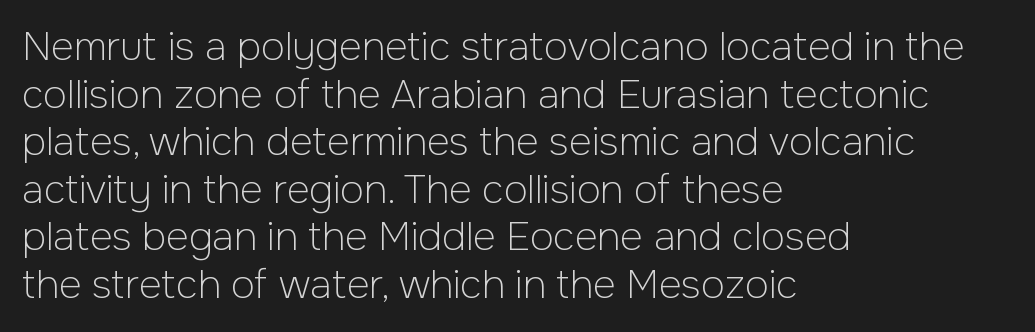
{"serif": "no", "italic": "no", "bold": "no", "weight": "light", "width": "normal", "stroke_contrast": "low", "x_height": "medium", "monospaced": "no", "underline": "no", "align": "left", "line_spacing_ratio": 1.22, "letter_spacing": "normal", "letter_spacing_em": 0.0, "glyph_px": 39}
